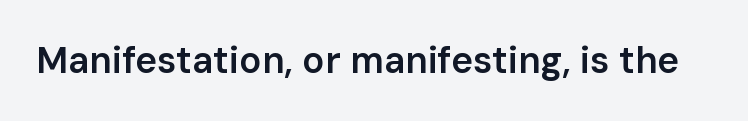
Q: Is the text bold? A: Semi-bold.
Q: Is the text italic (slanted)? A: No, it is upright.
Q: Is the typeface a serif or a sans-serif typeface? A: Sans-serif.
Q: Is the text underlined? A: No.
Q: Is the spacing between letters normal or unusually wide? A: Normal.
Q: Width (condensed, normal, or wide)? A: Normal.
Q: Stroke contrast? A: Low.
Q: x-height? A: Medium.
Q: Monospaced? A: No.
